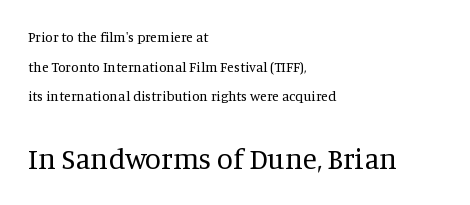
{"serif": "yes", "italic": "no", "bold": "no", "weight": "regular", "width": "normal", "stroke_contrast": "medium", "x_height": "large", "monospaced": "no", "underline": "no", "align": "left", "line_spacing": "loose", "line_spacing_ratio": 2.12, "letter_spacing": "normal", "letter_spacing_em": 0.0, "larger_block": "second", "size_ratio": 2.07, "glyph_px": 29}
